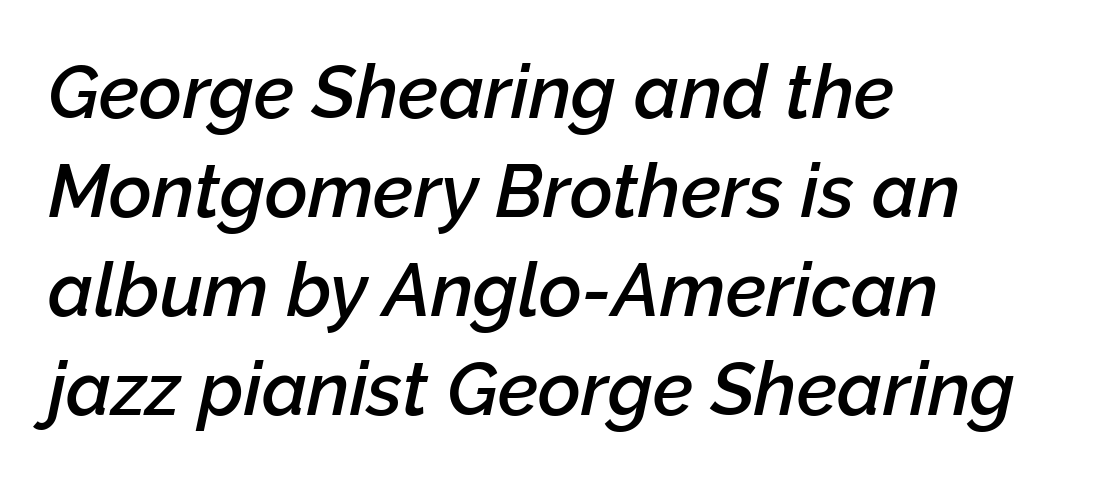
Q: Is the text bold? A: Semi-bold.
Q: Is the text italic (slanted)? A: Yes, it leans right by about 12 degrees.
Q: Is the text underlined? A: No.
Q: How is the paragraph aligned? A: Left-aligned.
Q: Is the spacing between letters normal or unusually wide? A: Normal.
Q: Is the spacing between lines tight, normal or loose? A: Normal.
Q: Width (condensed, normal, or wide)? A: Normal.
Q: Stroke contrast? A: Low.
Q: x-height? A: Medium.
Q: Monospaced? A: No.
